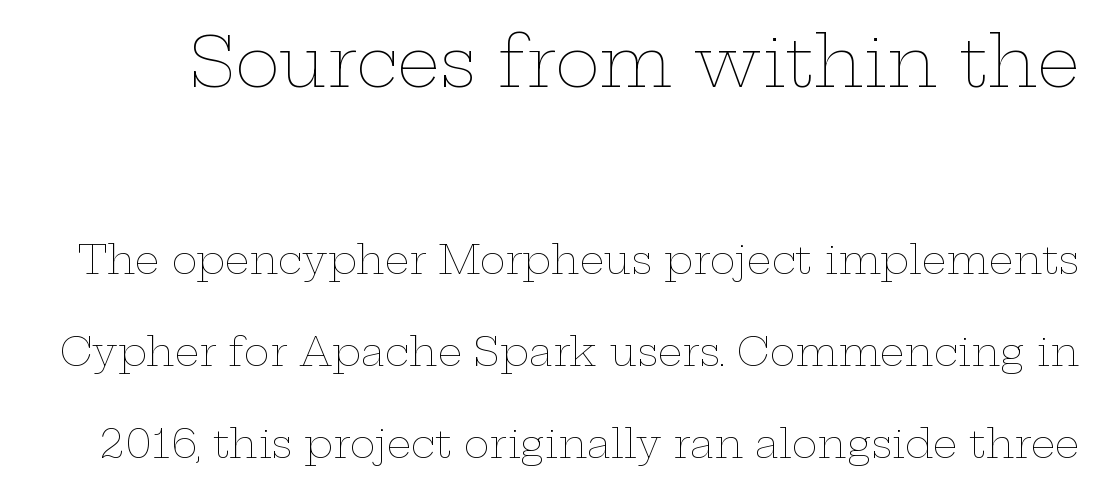
Q: Is the text bold? A: No.
Q: Is the text italic (slanted)? A: No, it is upright.
Q: Is the text underlined? A: No.
Q: Is the spacing between letters normal or unusually wide? A: Normal.
Q: Is the spacing between lines tight, normal or loose? A: Loose.
Q: Which block of text is set in a larger size, the first (top) or the second (bottom)? A: The first (top) one.
Q: Width (condensed, normal, or wide)? A: Wide.
Q: Stroke contrast? A: Low.
Q: x-height? A: Medium.
Q: Monospaced? A: No.
